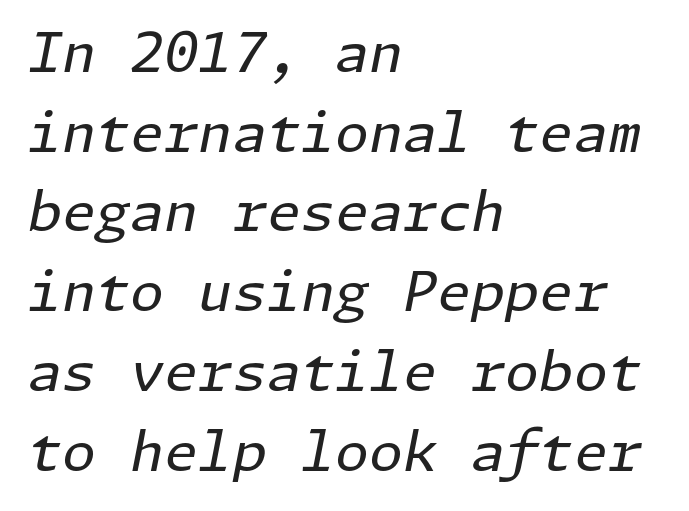
{"italic": "yes", "lean": "right", "slant_degrees": 11, "bold": "no", "weight": "regular", "width": "normal", "stroke_contrast": "low", "x_height": "medium", "underline": "no", "align": "left", "line_spacing": "normal", "line_spacing_ratio": 1.45, "letter_spacing": "normal", "letter_spacing_em": 0.0, "glyph_px": 55}
